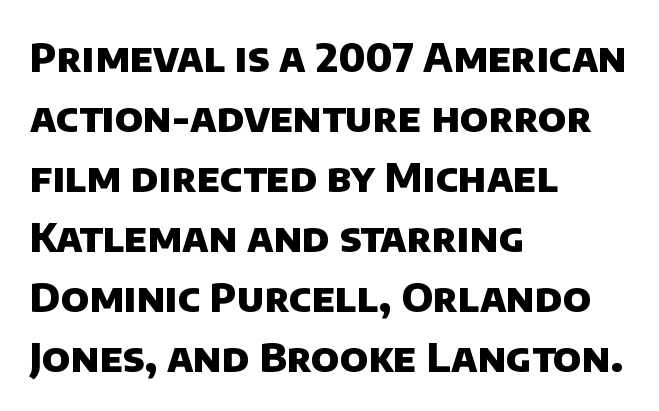
These lines are rendered in a variable-pitch font. Is the type bold? Yes — the strokes are clearly thick and heavy. Letterform terminals end flat and unadorned throughout the passage. Typeset ragged right — the left edge is the straight one.
